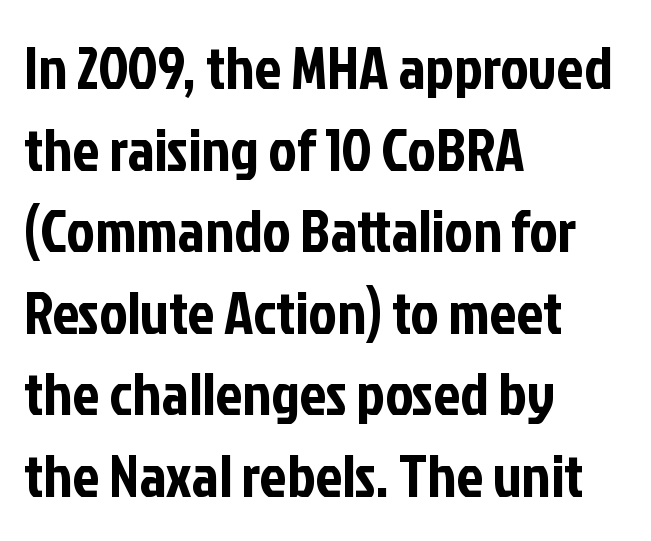
{"serif": "no", "italic": "no", "width": "condensed", "stroke_contrast": "low", "x_height": "medium", "monospaced": "no", "underline": "no", "align": "left", "line_spacing": "normal", "line_spacing_ratio": 1.36, "letter_spacing": "normal", "letter_spacing_em": 0.0, "glyph_px": 60}
